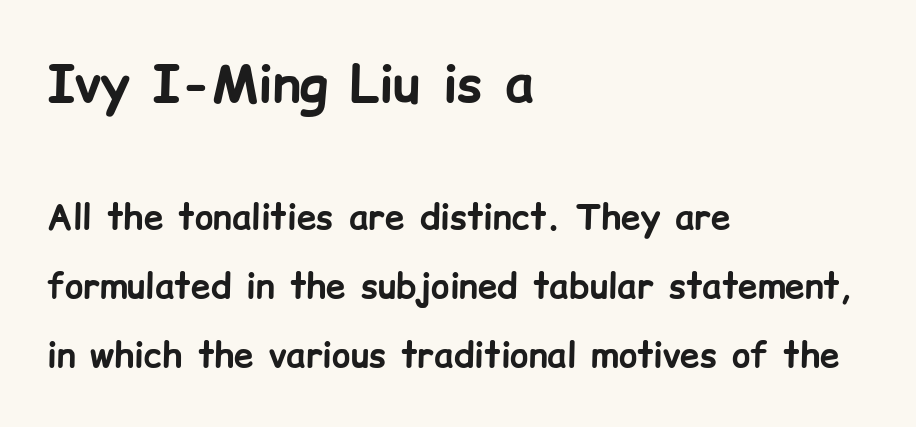
Q: Is the text bold? A: Yes.
Q: Is the text italic (slanted)? A: No, it is upright.
Q: Is the typeface a serif or a sans-serif typeface? A: Sans-serif.
Q: Is the text underlined? A: No.
Q: How is the paragraph aligned? A: Left-aligned.
Q: Is the spacing between letters normal or unusually wide? A: Normal.
Q: Is the spacing between lines tight, normal or loose? A: Loose.
Q: Which block of text is set in a larger size, the first (top) or the second (bottom)? A: The first (top) one.
Q: Width (condensed, normal, or wide)? A: Normal.
Q: Stroke contrast? A: Low.
Q: x-height? A: Medium.
Q: Monospaced? A: No.
